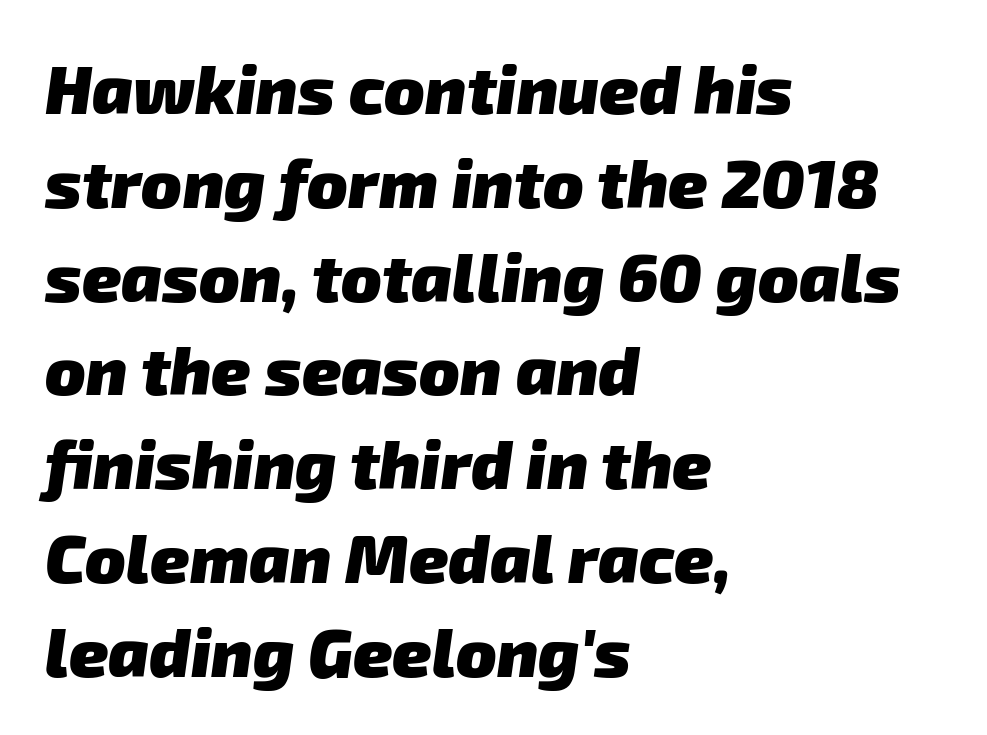
Q: Is the text bold? A: Yes.
Q: Is the typeface a serif or a sans-serif typeface? A: Sans-serif.
Q: Is the text underlined? A: No.
Q: How is the paragraph aligned? A: Left-aligned.
Q: Is the spacing between letters normal or unusually wide? A: Normal.
Q: Is the spacing between lines tight, normal or loose? A: Normal.
Q: Width (condensed, normal, or wide)? A: Normal.
Q: Stroke contrast? A: Low.
Q: x-height? A: Medium.
Q: Monospaced? A: No.
